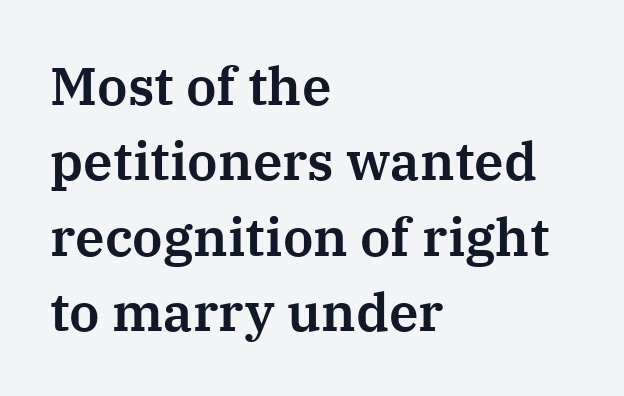
{"serif": "yes", "italic": "no", "width": "normal", "stroke_contrast": "medium", "x_height": "medium", "monospaced": "no", "underline": "no", "align": "left", "line_spacing": "normal", "line_spacing_ratio": 1.42, "letter_spacing": "normal", "letter_spacing_em": 0.0, "glyph_px": 53}
